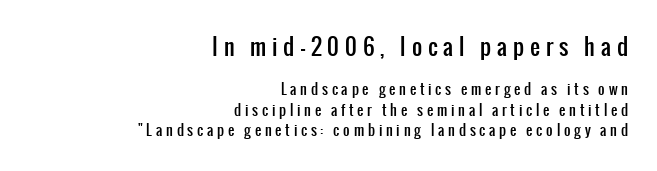
{"italic": "no", "underline": "no", "align": "right", "line_spacing": "normal", "line_spacing_ratio": 1.45, "letter_spacing": "wide", "letter_spacing_em": 0.27, "larger_block": "first", "size_ratio": 1.57, "glyph_px": 22}
